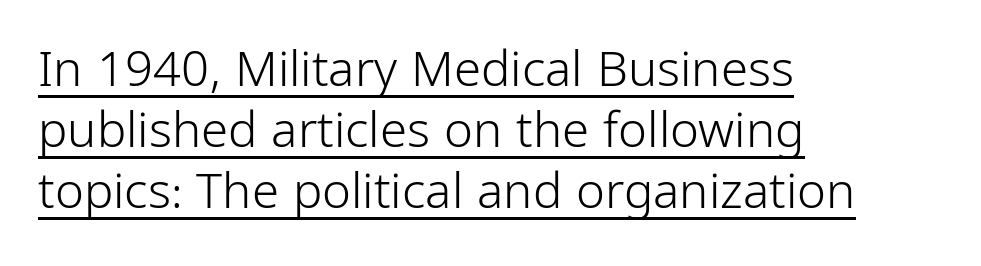
The image shows 49 px light, condensed sans-serif type, upright; set left-aligned, line spacing 1.24x, normal letter spacing, underlined; low stroke contrast and a medium x-height.
